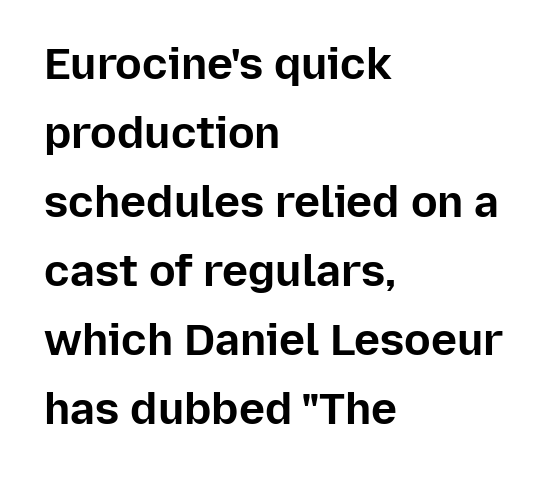
Is there much room between lines? A standard amount, neither cramped nor airy. Grotesque or geometric, the face here clearly has no serifs. The letters advance in unequal steps, a hallmark of proportional type. The paragraph has a hard left edge and a soft right edge. The passage shown is not underscored anywhere.
